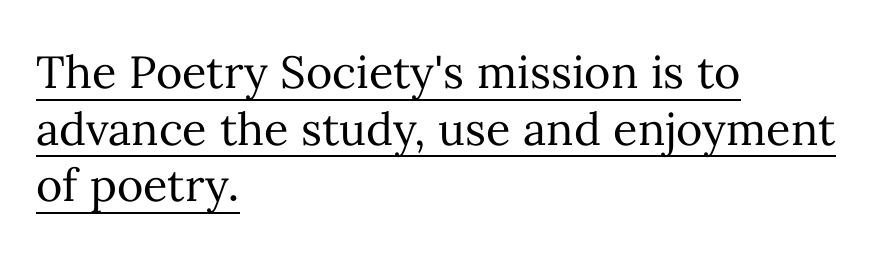
Style check: upright. Vertical spacing — default. Decoration check: the copy is underlined. The face used here is proportionally spaced, like ordinary book or web type. The paragraph has a hard left edge and a soft right edge. Weight: not bold — regular or lighter.
